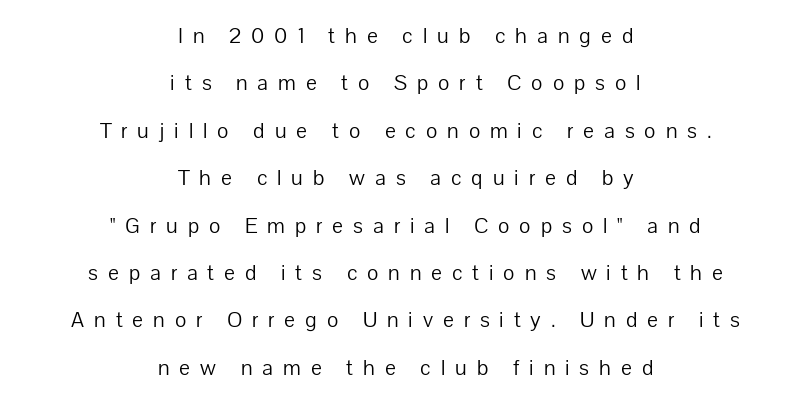
Q: Is the text bold? A: No.
Q: Is the text italic (slanted)? A: No, it is upright.
Q: Is the text underlined? A: No.
Q: How is the paragraph aligned? A: Centered.
Q: Is the spacing between letters normal or unusually wide? A: Unusually wide.
Q: Is the spacing between lines tight, normal or loose? A: Loose.
